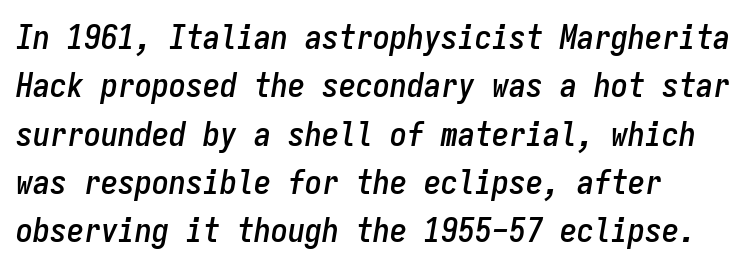
Q: Is the text italic (slanted)? A: Yes, it leans right by about 9 degrees.
Q: Is the text underlined? A: No.
Q: How is the paragraph aligned? A: Left-aligned.
Q: Is the spacing between letters normal or unusually wide? A: Normal.
Q: Is the spacing between lines tight, normal or loose? A: Normal.
Q: Width (condensed, normal, or wide)? A: Condensed.
Q: Stroke contrast? A: Low.
Q: x-height? A: Medium.
Q: Monospaced? A: Yes.
